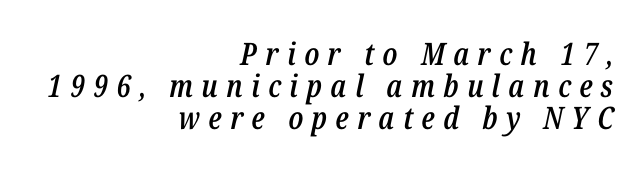
{"italic": "yes", "lean": "right", "slant_degrees": 12, "bold": "semi", "weight": "semibold", "width": "condensed", "stroke_contrast": "low", "x_height": "medium", "monospaced": "no", "underline": "no", "align": "right", "line_spacing": "tight", "line_spacing_ratio": 1.04, "letter_spacing": "wide", "letter_spacing_em": 0.27, "glyph_px": 31}
